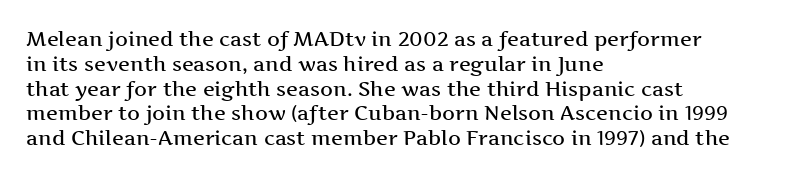
Where is the straight margin? On the left. These words are printed semibold, heavier than regular yet not bold. Designer's note — italics off, roman on. The space beneath each line is pristine and unruled. Words appear dense and cohesive because spacing is normal.
